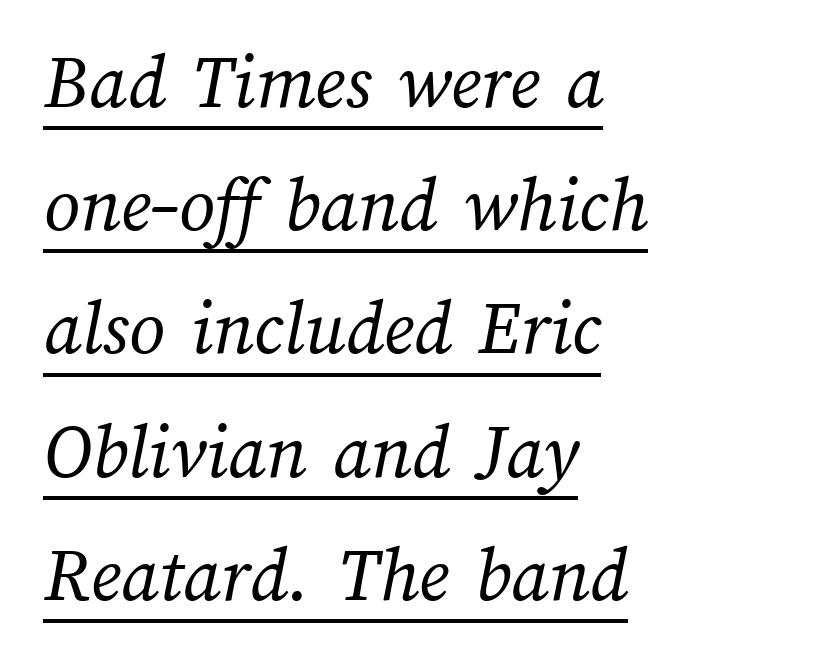
This block has exactly the height ordinary leading produces. You can see a thin bar hugging the bottom of the glyphs. Visually the block forms a straight wall on the left and a jagged coastline on the right. The face used here is proportionally spaced, like ordinary book or web type. You could call the tracking neutral — neither tight nor loose.
